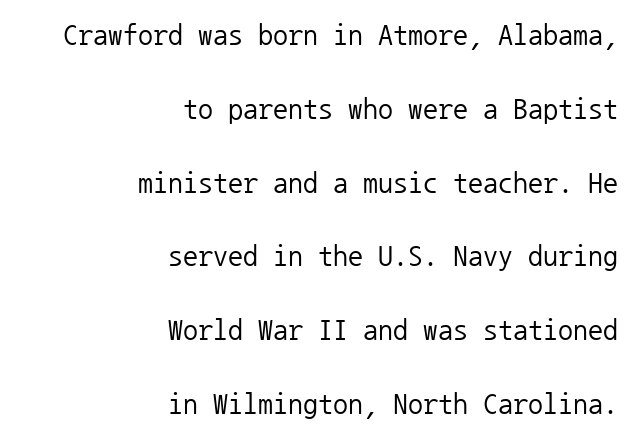
The image shows 30 px regular-weight sans-serif type, upright, monospaced; set right-aligned, loose line spacing (2.46x), normal letter spacing, not underlined; low stroke contrast and a medium x-height.
